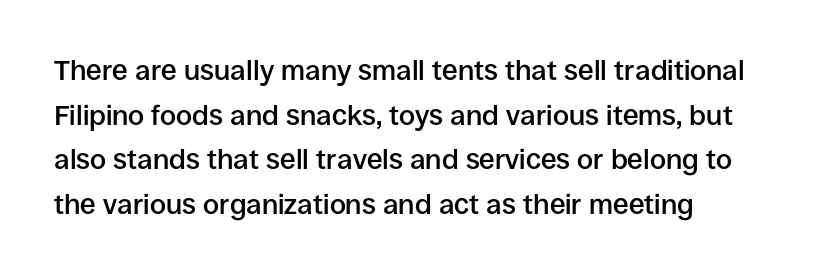
Look at the tracking — it's just the regular setting, nothing added. The letters advance in unequal steps, a hallmark of proportional type. Underlining? Definitely not there. Look at the stroke-to-counter ratio: somewhat heavy, a semibold. Typographically, this falls in the sans-serif category.
